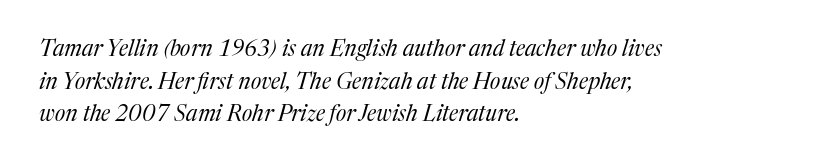
The image shows 22 px text type, italic (leaning right); set left-aligned, normal line spacing (1.48x), normal letter spacing, not underlined.
